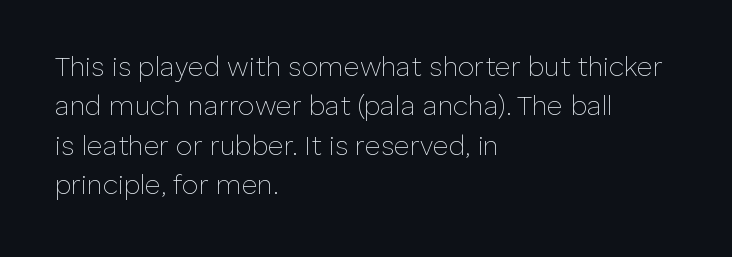
Q: Is the text bold? A: No.
Q: Is the text italic (slanted)? A: No, it is upright.
Q: Is the text underlined? A: No.
Q: How is the paragraph aligned? A: Left-aligned.
Q: Is the spacing between letters normal or unusually wide? A: Normal.
Q: Is the spacing between lines tight, normal or loose? A: Normal.
